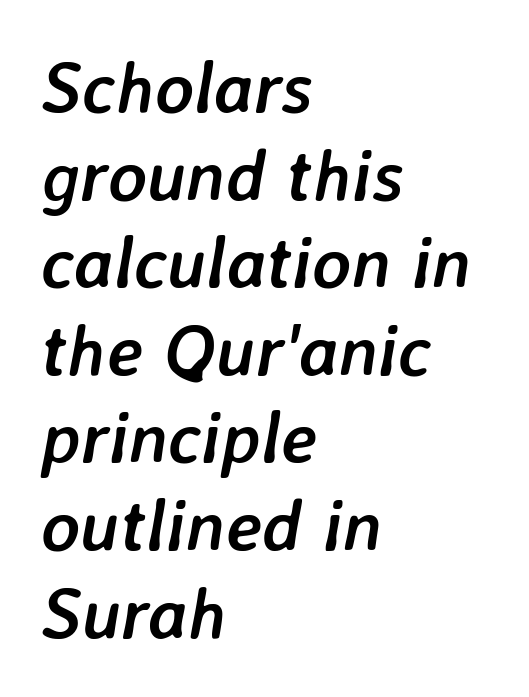
Q: Is the text bold? A: Yes.
Q: Is the text italic (slanted)? A: Yes, it leans right by about 7 degrees.
Q: Is the text underlined? A: No.
Q: How is the paragraph aligned? A: Left-aligned.
Q: Is the spacing between letters normal or unusually wide? A: Normal.
Q: Width (condensed, normal, or wide)? A: Normal.
Q: Stroke contrast? A: Low.
Q: x-height? A: Medium.
Q: Monospaced? A: No.
